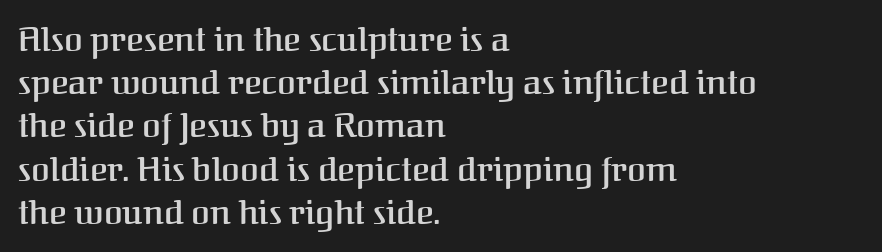
{"serif": "yes", "italic": "no", "bold": "semi", "weight": "semibold", "width": "normal", "stroke_contrast": "medium", "x_height": "medium", "monospaced": "no", "underline": "no", "align": "left", "line_spacing": "normal", "line_spacing_ratio": 1.27, "letter_spacing": "normal", "letter_spacing_em": 0.0, "glyph_px": 34}
